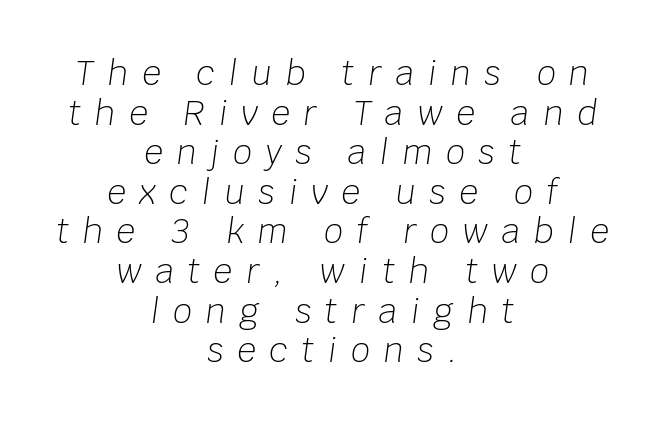
Q: Is the text bold? A: No.
Q: Is the text italic (slanted)? A: Yes, it leans right by about 8 degrees.
Q: Is the text underlined? A: No.
Q: How is the paragraph aligned? A: Centered.
Q: Is the spacing between letters normal or unusually wide? A: Unusually wide.
Q: Width (condensed, normal, or wide)? A: Normal.
Q: Stroke contrast? A: Low.
Q: x-height? A: Large.
Q: Monospaced? A: No.
